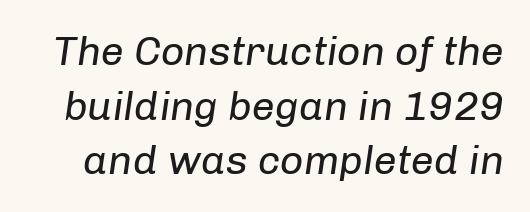
The image shows 41 px regular-weight type, italic (leaning right); set normal line spacing (1.33x), normal letter spacing, not underlined; low stroke contrast and a medium x-height.
